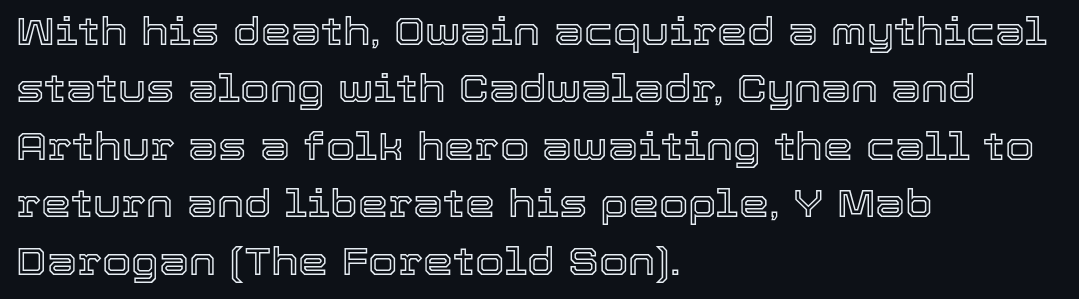
The image shows 38 px text type, upright; set left-aligned, normal line spacing (1.51x), normal letter spacing, not underlined; a medium x-height.
